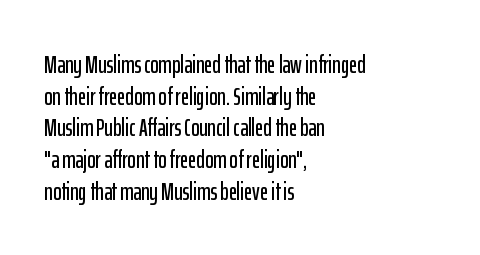
The image shows 25 px text type, upright; set left-aligned, normal line spacing (1.27x), normal letter spacing, not underlined.
